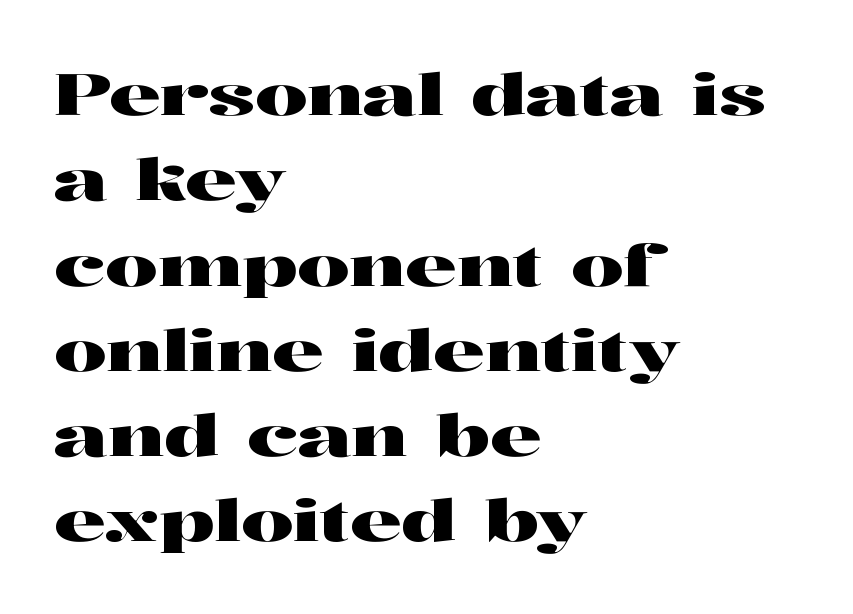
The image shows 58 px wide serif type, upright; set left-aligned, normal line spacing (1.47x), normal letter spacing, not underlined; high stroke contrast and a medium x-height.
